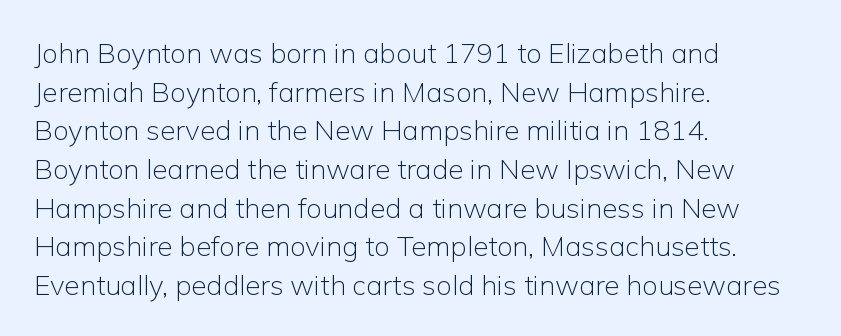
{"serif": "no", "italic": "no", "bold": "no", "weight": "light", "width": "normal", "stroke_contrast": "low", "x_height": "medium", "monospaced": "no", "underline": "no", "align": "left", "line_spacing": "normal", "line_spacing_ratio": 1.38, "letter_spacing": "normal", "letter_spacing_em": 0.0, "glyph_px": 28}
